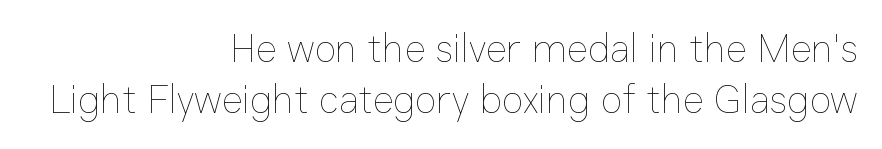
The image shows 40 px thin type, upright; set right-aligned, normal line spacing (1.28x), normal letter spacing, not underlined; low stroke contrast and a medium x-height.
